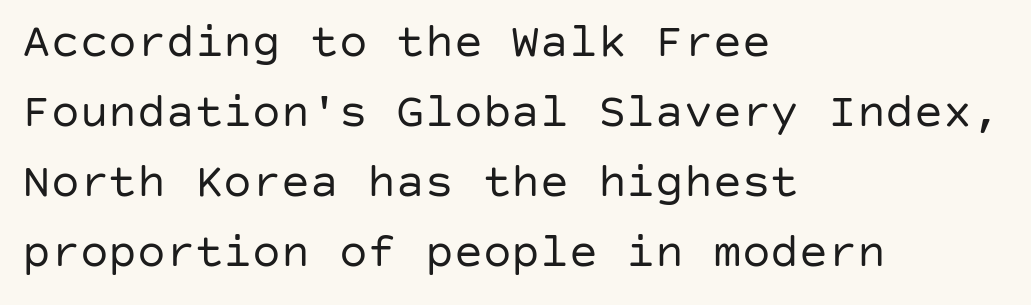
Q: Is the text bold? A: No.
Q: Is the text italic (slanted)? A: No, it is upright.
Q: Is the typeface a serif or a sans-serif typeface? A: Sans-serif.
Q: Is the text underlined? A: No.
Q: How is the paragraph aligned? A: Left-aligned.
Q: Is the spacing between letters normal or unusually wide? A: Normal.
Q: Is the spacing between lines tight, normal or loose? A: Normal.
Q: Width (condensed, normal, or wide)? A: Normal.
Q: Stroke contrast? A: Low.
Q: x-height? A: Large.
